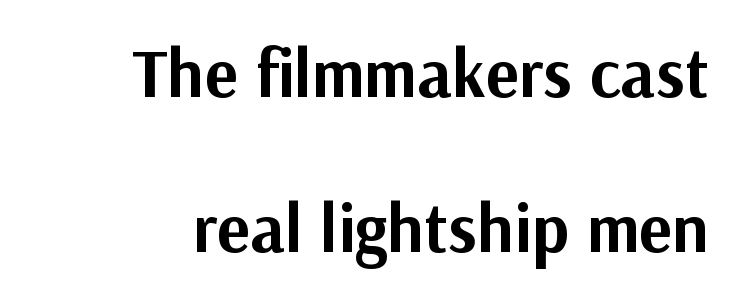
The image shows 69 px bold sans-serif type, upright; set loose line spacing (2.25x), normal letter spacing, not underlined; medium stroke contrast and a medium x-height.
